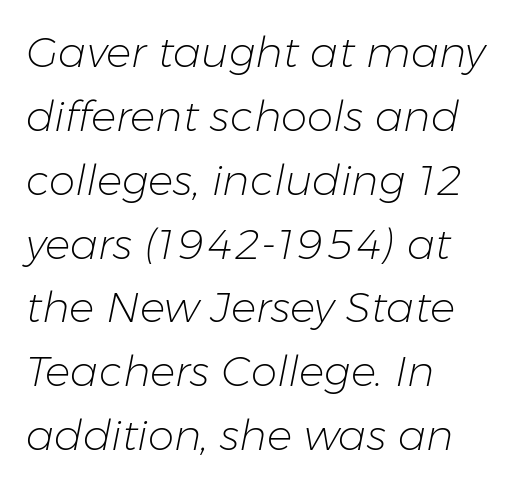
Q: Is the text bold? A: No.
Q: Is the text italic (slanted)? A: Yes, it leans right by about 11 degrees.
Q: Is the text underlined? A: No.
Q: How is the paragraph aligned? A: Left-aligned.
Q: Is the spacing between letters normal or unusually wide? A: Normal.
Q: Is the spacing between lines tight, normal or loose? A: Normal.
Q: Width (condensed, normal, or wide)? A: Normal.
Q: Stroke contrast? A: Low.
Q: x-height? A: Medium.
Q: Monospaced? A: No.
